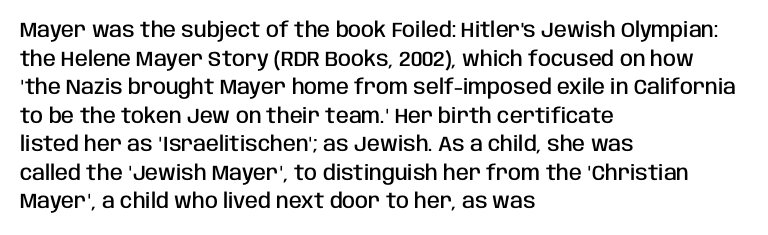
This sample uses an upright cut, with every glyph sitting square on the baseline. Moderately thickened strokes mark this as semibold type. Short note: letters normally spaced. A typesetter would call this leading conventional body-copy spacing. Just letters on the line, the space beneath them empty. Casual observation: everything's shoved over to the left.
